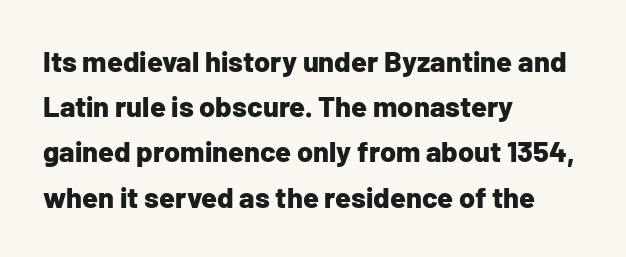
The letters advance in unequal steps, a hallmark of proportional type. The face used here has the dense, thick strokes of a bold. A normal amount of white space separates one row of letters from the next. No italicization has been applied; the sample stays upright. A typesetter would call this zero additional tracking. The gap between lines stays unmarked.
